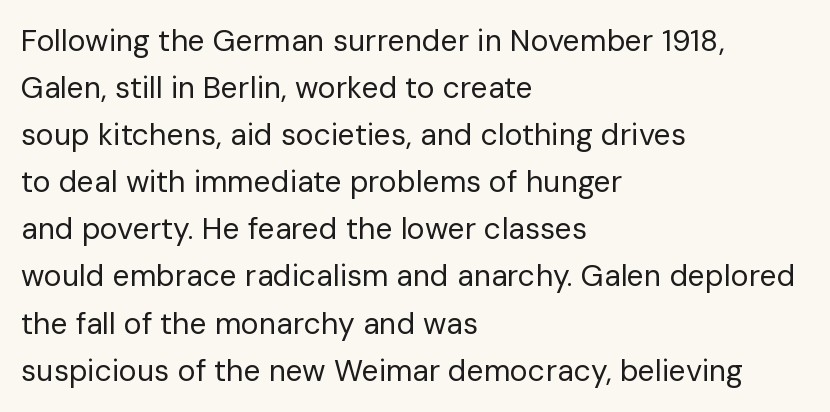
Q: Is the text bold? A: No.
Q: Is the text italic (slanted)? A: No, it is upright.
Q: Is the typeface a serif or a sans-serif typeface? A: Sans-serif.
Q: Is the text underlined? A: No.
Q: How is the paragraph aligned? A: Left-aligned.
Q: Is the spacing between letters normal or unusually wide? A: Normal.
Q: Is the spacing between lines tight, normal or loose? A: Normal.
Q: Width (condensed, normal, or wide)? A: Normal.
Q: Stroke contrast? A: Low.
Q: x-height? A: Medium.
Q: Monospaced? A: No.
